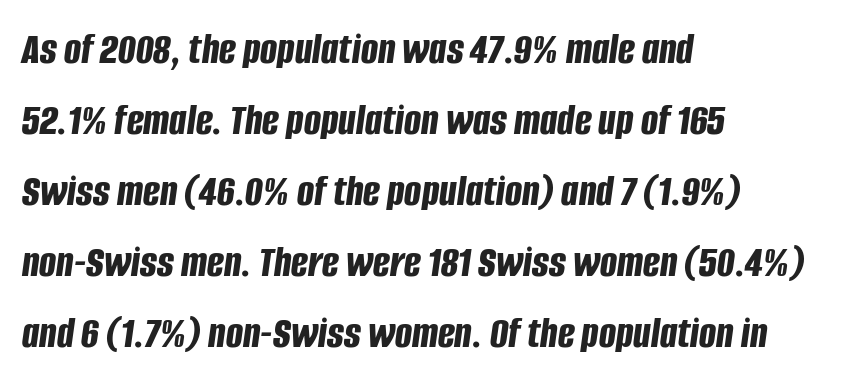
{"italic": "yes", "lean": "right", "slant_degrees": 8, "bold": "yes", "weight": "bold", "width": "condensed", "stroke_contrast": "low", "x_height": "large", "monospaced": "no", "underline": "no", "align": "left", "line_spacing": "normal", "line_spacing_ratio": 1.58, "letter_spacing": "normal", "letter_spacing_em": 0.0, "glyph_px": 45}
